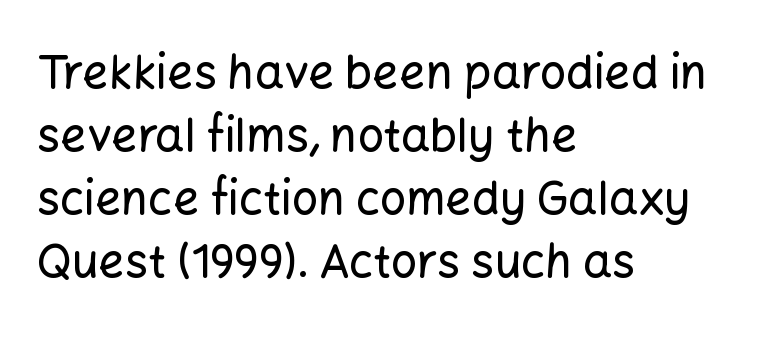
The image shows 46 px sans-serif type, upright; set left-aligned, normal line spacing (1.37x), normal letter spacing, not underlined; low stroke contrast and a medium x-height.
